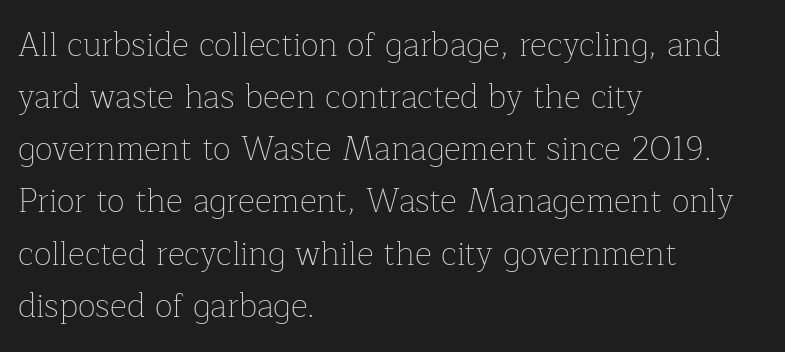
Q: Is the text bold? A: No.
Q: Is the text italic (slanted)? A: No, it is upright.
Q: Is the typeface a serif or a sans-serif typeface? A: Serif.
Q: Is the text underlined? A: No.
Q: How is the paragraph aligned? A: Left-aligned.
Q: Is the spacing between letters normal or unusually wide? A: Normal.
Q: Is the spacing between lines tight, normal or loose? A: Normal.
Q: Width (condensed, normal, or wide)? A: Normal.
Q: Stroke contrast? A: Low.
Q: x-height? A: Medium.
Q: Monospaced? A: No.
